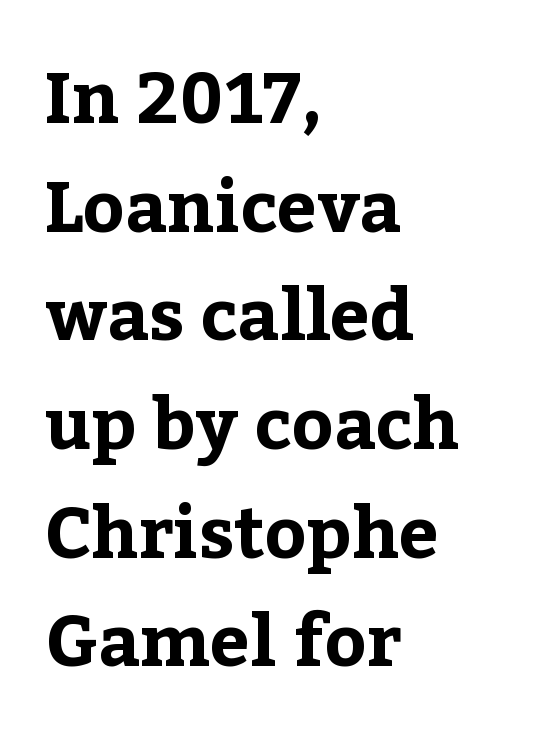
{"serif": "yes", "italic": "no", "bold": "yes", "weight": "bold", "width": "normal", "stroke_contrast": "low", "x_height": "medium", "monospaced": "no", "underline": "no", "align": "left", "line_spacing": "normal", "line_spacing_ratio": 1.53, "letter_spacing": "normal", "letter_spacing_em": 0.0, "glyph_px": 71}
